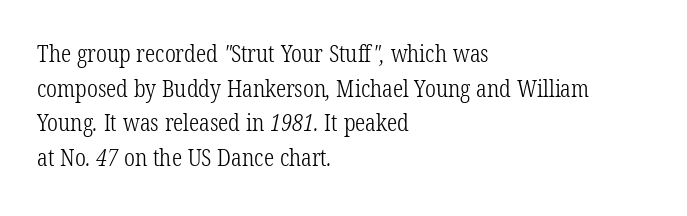
The image shows 23 px text type; set left-aligned, normal line spacing (1.51x), normal letter spacing, not underlined.
